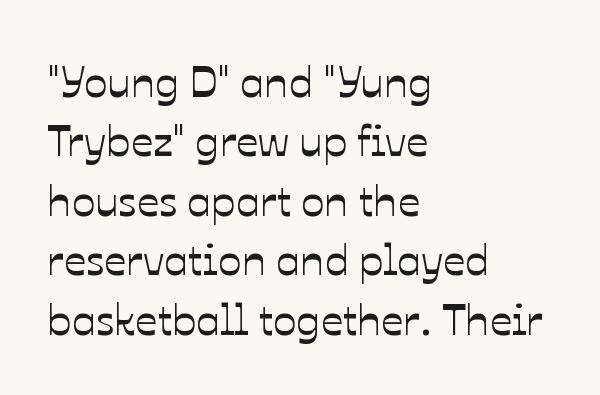
Q: Is the text italic (slanted)? A: No, it is upright.
Q: Is the text underlined? A: No.
Q: How is the paragraph aligned? A: Left-aligned.
Q: Is the spacing between letters normal or unusually wide? A: Normal.
Q: Is the spacing between lines tight, normal or loose? A: Normal.
Q: Width (condensed, normal, or wide)? A: Normal.
Q: Stroke contrast? A: Low.
Q: x-height? A: Medium.
Q: Monospaced? A: No.
